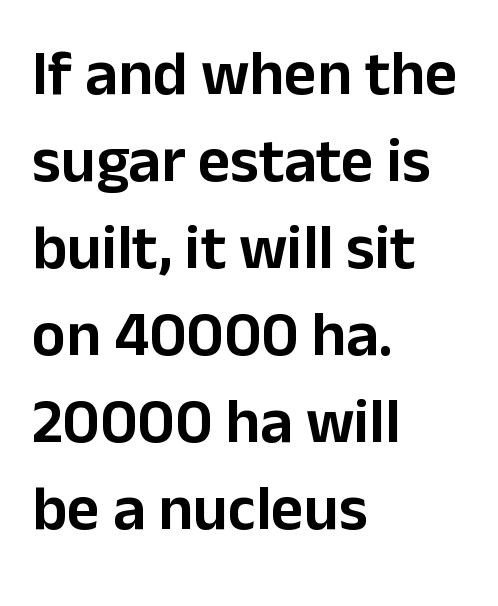
Does extra space separate the letters? No, they use regular spacing. Note the varied advance widths — an 'i' is clearly narrower than an 'm'. Is this a sans? Yes — the strokes have no serifs. Summary of vertical rhythm: regular, with standard interline spacing.
